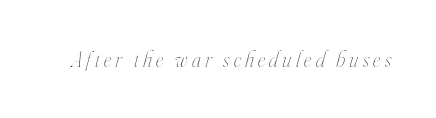
The image shows 22 px text type, italic (leaning right); set not underlined.
